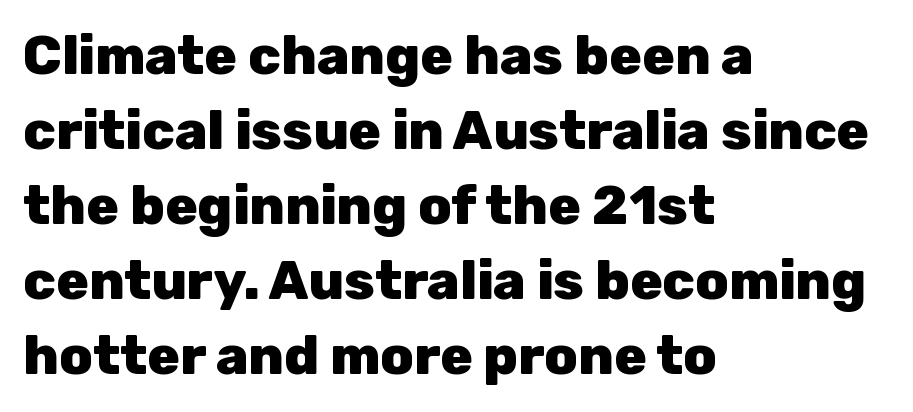
The designer left line spacing at the default. Typesetter's note: full bold, strokes at maximum text heaviness. This rendering uses left alignment, leaving the right contour irregular. This rendering features lettering with no underline. Nothing unusual about the tracking: characters are spaced as the font intends.
